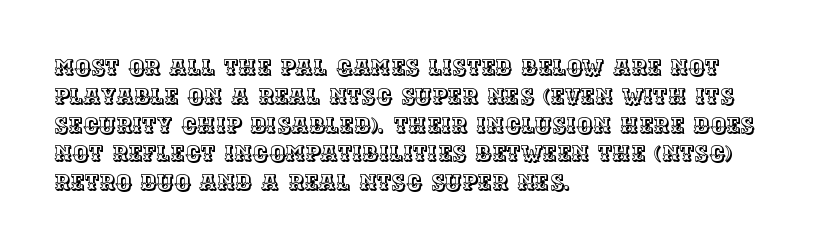
{"italic": "no", "underline": "no", "align": "left", "line_spacing": "normal", "line_spacing_ratio": 1.31, "letter_spacing": "normal", "letter_spacing_em": 0.0, "glyph_px": 22}
